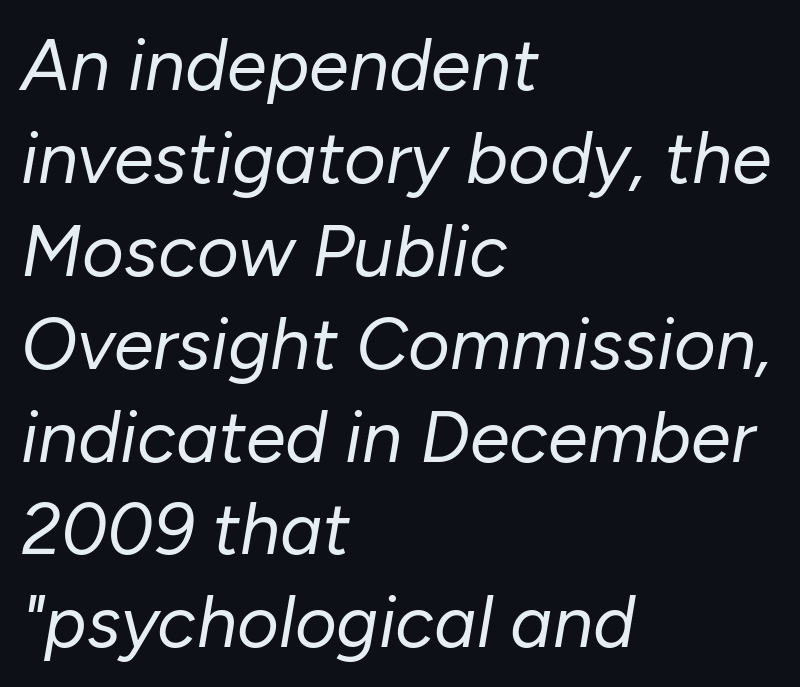
{"italic": "yes", "lean": "right", "slant_degrees": 10, "bold": "no", "weight": "regular", "width": "normal", "stroke_contrast": "low", "x_height": "medium", "monospaced": "no", "underline": "no", "align": "left", "line_spacing": "normal", "line_spacing_ratio": 1.29, "letter_spacing": "normal", "letter_spacing_em": 0.0, "glyph_px": 72}
